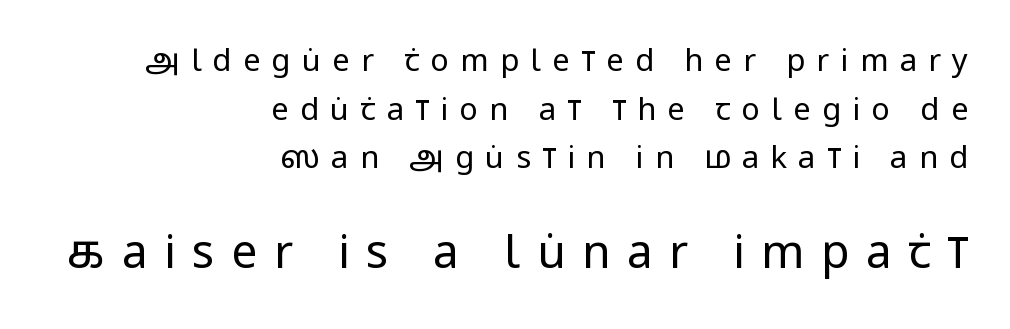
{"serif": "no", "italic": "no", "bold": "no", "weight": "regular", "width": "condensed", "stroke_contrast": "low", "x_height": "large", "monospaced": "no", "underline": "no", "align": "right", "line_spacing": "normal", "line_spacing_ratio": 1.57, "letter_spacing": "wide", "letter_spacing_em": 0.36, "larger_block": "second", "size_ratio": 1.48, "glyph_px": 46}
